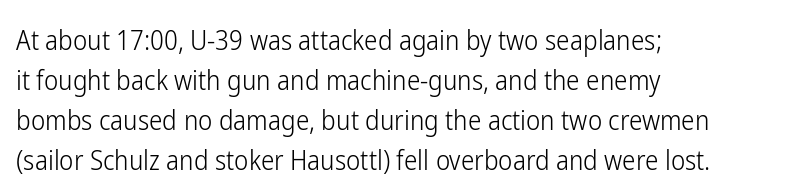
Italic: no, the glyphs are upright roman. Observe the ordinary spacing: letters are neighbours, not strangers. Line spacing here is normal. The zone under the glyphs is completely vacant. These lines stack with their left ends in a neat column.
